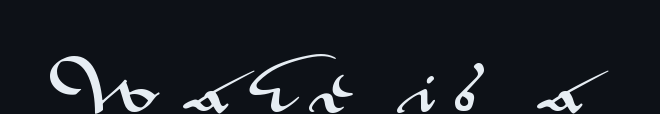
{"serif": "no", "width": "wide", "stroke_contrast": "medium", "x_height": "small", "monospaced": "no", "underline": "yes", "letter_spacing": "wide", "letter_spacing_em": 0.35, "glyph_px": 54}
